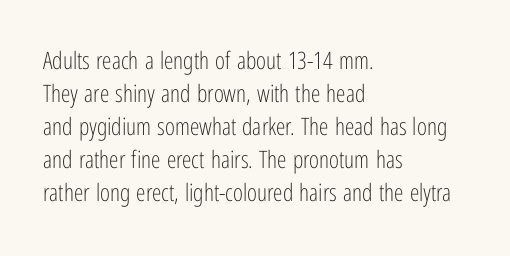
Horizontally, the lines are justified to the leading edge only. A roman cut, with each character standing at attention. The lines sit at an ordinary, default distance from one another. The font sits on the lighter half of the weight spectrum, regular included. Just letters on the line, the space beneath them empty. Standard letterfit; no display-style spreading of the glyphs.
